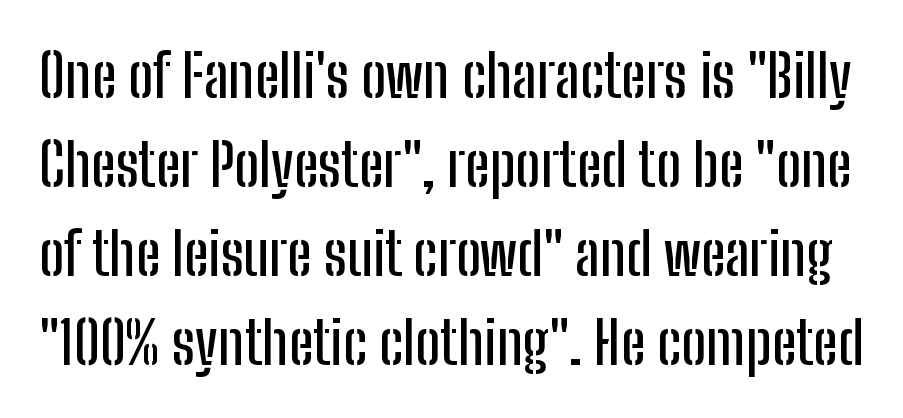
Q: Is the text italic (slanted)? A: No, it is upright.
Q: Is the typeface a serif or a sans-serif typeface? A: Sans-serif.
Q: Is the text underlined? A: No.
Q: Is the spacing between letters normal or unusually wide? A: Normal.
Q: Is the spacing between lines tight, normal or loose? A: Normal.
Q: Width (condensed, normal, or wide)? A: Condensed.
Q: Stroke contrast? A: Low.
Q: x-height? A: Medium.
Q: Monospaced? A: No.
